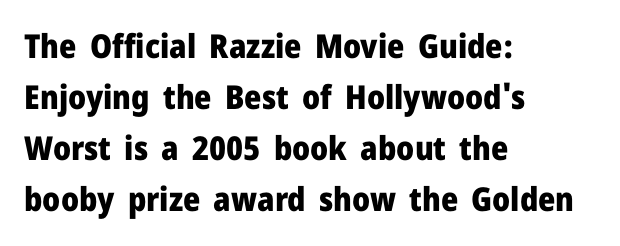
The image shows 33 px heavy sans-serif type, upright; set left-aligned, normal line spacing (1.55x), normal letter spacing, not underlined; low stroke contrast and a medium x-height.
